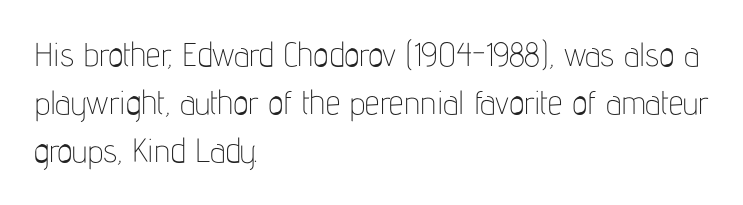
Q: Is the text bold? A: No.
Q: Is the text italic (slanted)? A: No, it is upright.
Q: Is the typeface a serif or a sans-serif typeface? A: Sans-serif.
Q: Is the text underlined? A: No.
Q: How is the paragraph aligned? A: Left-aligned.
Q: Is the spacing between letters normal or unusually wide? A: Normal.
Q: Is the spacing between lines tight, normal or loose? A: Normal.
Q: Width (condensed, normal, or wide)? A: Condensed.
Q: Stroke contrast? A: Low.
Q: x-height? A: Medium.
Q: Monospaced? A: No.
